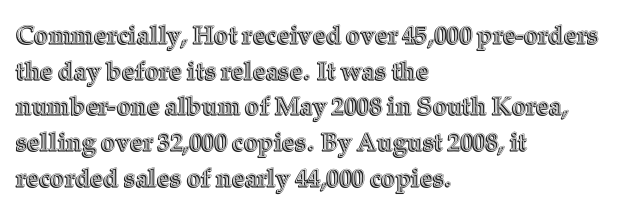
The image shows 25 px text type, upright; set left-aligned, normal line spacing (1.43x), normal letter spacing, not underlined.
